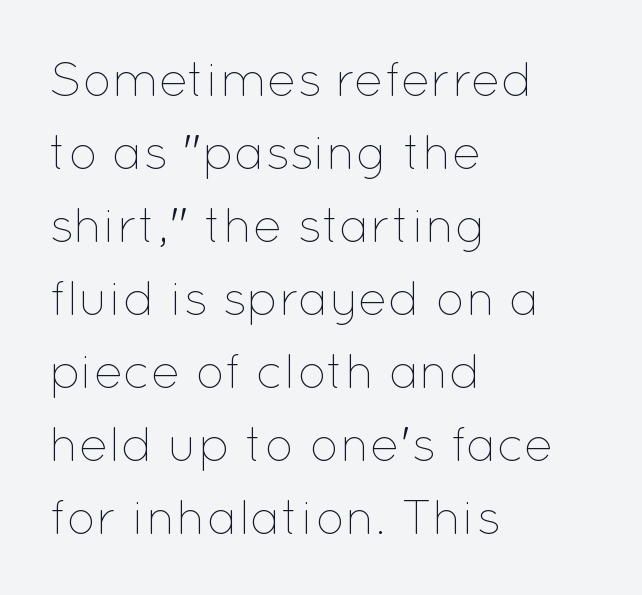
The image shows 49 px thin type, upright; set left-aligned, normal line spacing (1.49x), normal letter spacing, not underlined; low stroke contrast and a medium x-height.
